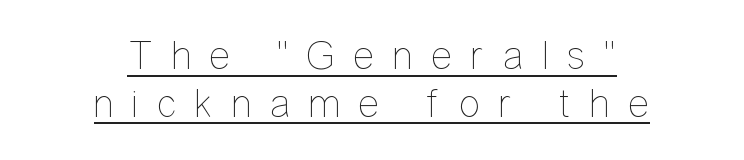
{"italic": "no", "bold": "no", "weight": "thin", "width": "condensed", "stroke_contrast": "low", "x_height": "medium", "monospaced": "no", "underline": "yes", "align": "center", "line_spacing_ratio": 1.16, "letter_spacing": "wide", "letter_spacing_em": 0.44, "glyph_px": 41}
